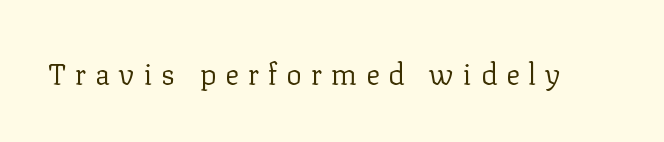
The image shows 29 px regular-weight serif type, upright; set unusually wide letter spacing (+0.31 em), not underlined; low stroke contrast and a medium x-height.
